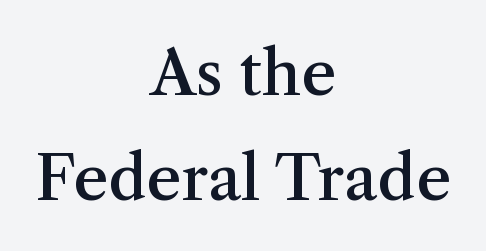
Q: Is the text bold? A: Semi-bold.
Q: Is the text italic (slanted)? A: No, it is upright.
Q: Is the typeface a serif or a sans-serif typeface? A: Serif.
Q: Is the text underlined? A: No.
Q: How is the paragraph aligned? A: Centered.
Q: Is the spacing between letters normal or unusually wide? A: Normal.
Q: Width (condensed, normal, or wide)? A: Normal.
Q: Stroke contrast? A: Medium.
Q: x-height? A: Medium.
Q: Monospaced? A: No.
